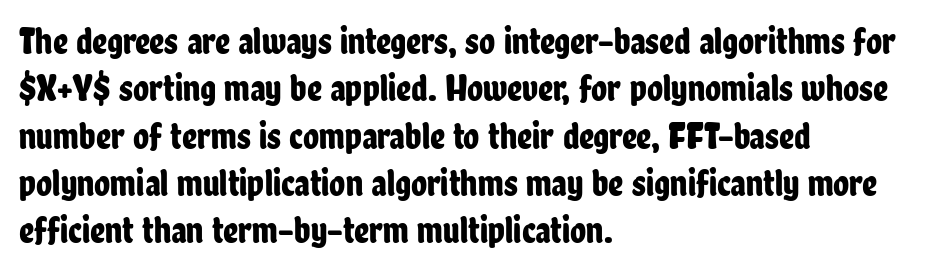
No feet cap the strokes, marking this as sans-serif type. The designer left line spacing at the default. There is no visible air inserted between adjacent glyphs. Caption: multi-line text, flush left, ragged right. The face used here is proportionally spaced, like ordinary book or web type. This is the regular roman posture of the typeface.
